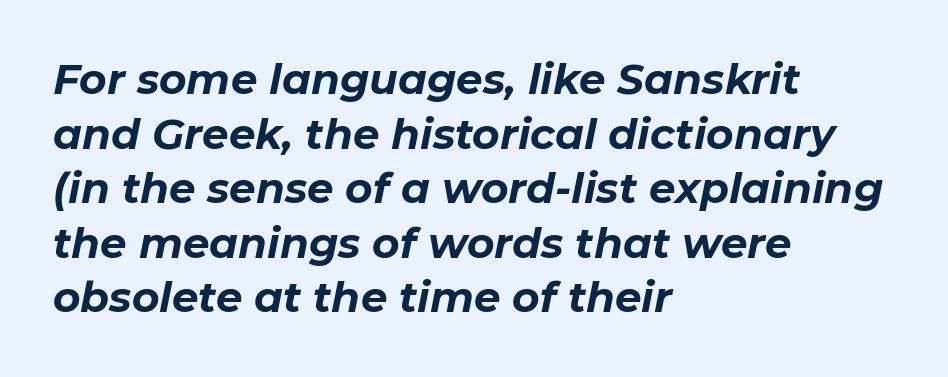
The image shows 42 px bold type, italic (leaning right); set left-aligned, normal line spacing (1.3x), normal letter spacing, not underlined; low stroke contrast and a medium x-height.
